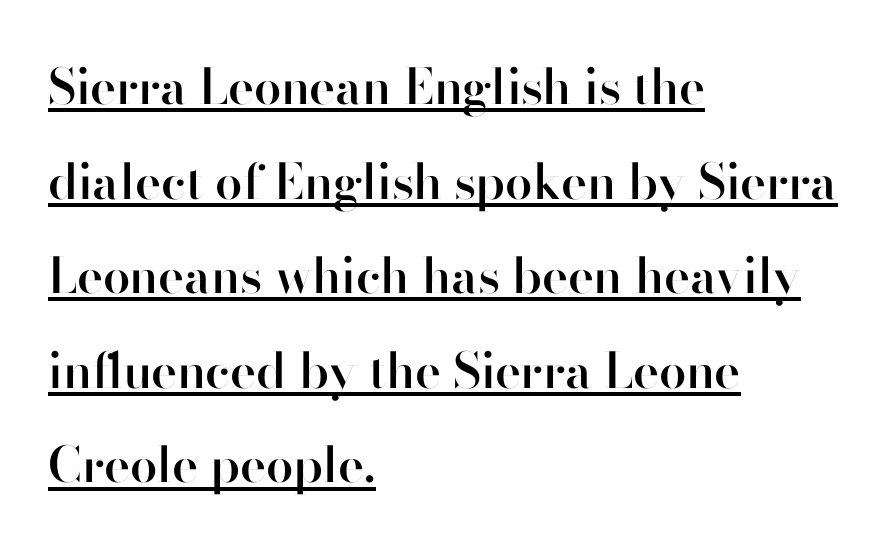
No italicization has been applied; the sample stays upright. Every word sits above its own underline. You could fit nearly another row in the gap between these rows. The passage shown is semibold, sitting just below true bold. Proportional: the letters do not fall into vertical columns. This rendering leaves character spacing at its baseline value.
